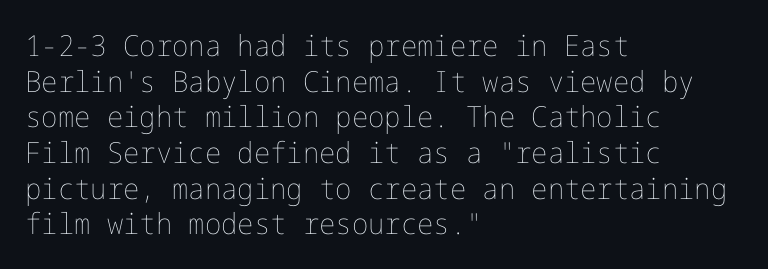
The image shows 29 px thin type, upright; set left-aligned, line spacing 1.23x, normal letter spacing, not underlined; low stroke contrast and a medium x-height.
